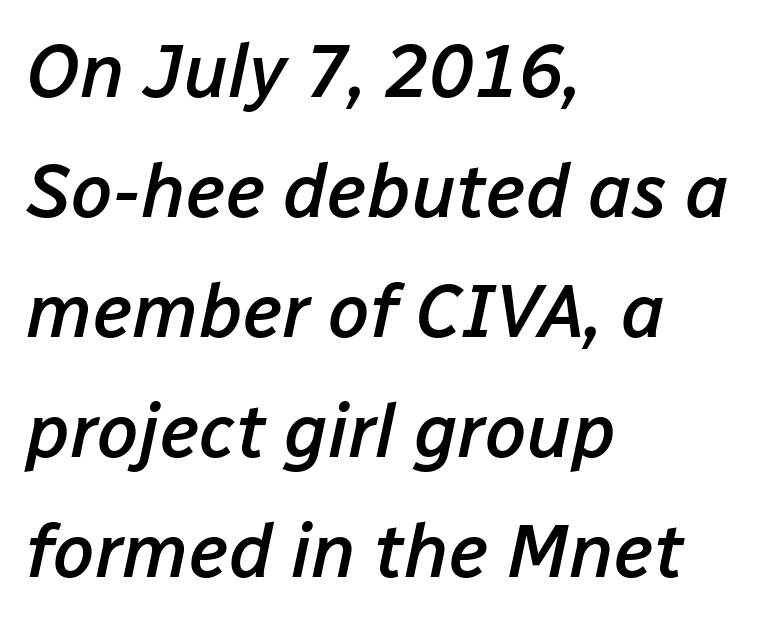
{"italic": "yes", "lean": "right", "slant_degrees": 12, "bold": "semi", "weight": "semibold", "width": "normal", "stroke_contrast": "low", "x_height": "medium", "monospaced": "no", "underline": "no", "align": "left", "line_spacing": "normal", "line_spacing_ratio": 1.6, "letter_spacing": "normal", "letter_spacing_em": 0.0, "glyph_px": 75}
